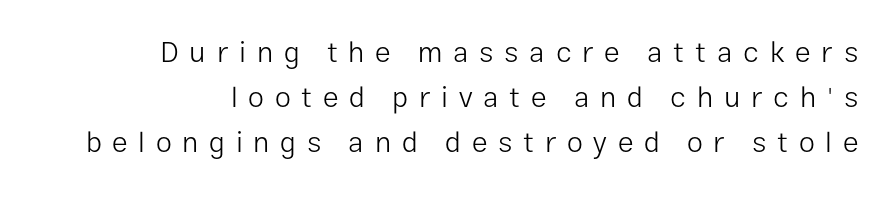
Q: Is the text bold? A: No.
Q: Is the text italic (slanted)? A: No, it is upright.
Q: Is the typeface a serif or a sans-serif typeface? A: Sans-serif.
Q: Is the text underlined? A: No.
Q: How is the paragraph aligned? A: Right-aligned.
Q: Is the spacing between letters normal or unusually wide? A: Unusually wide.
Q: Is the spacing between lines tight, normal or loose? A: Normal.
Q: Width (condensed, normal, or wide)? A: Normal.
Q: Stroke contrast? A: Low.
Q: x-height? A: Medium.
Q: Monospaced? A: No.
